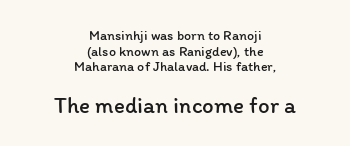
The image shows 23 px text type, upright; set centered, tight line spacing (1.12x), normal letter spacing, not underlined; the second (bottom) block is 1.64x larger.
